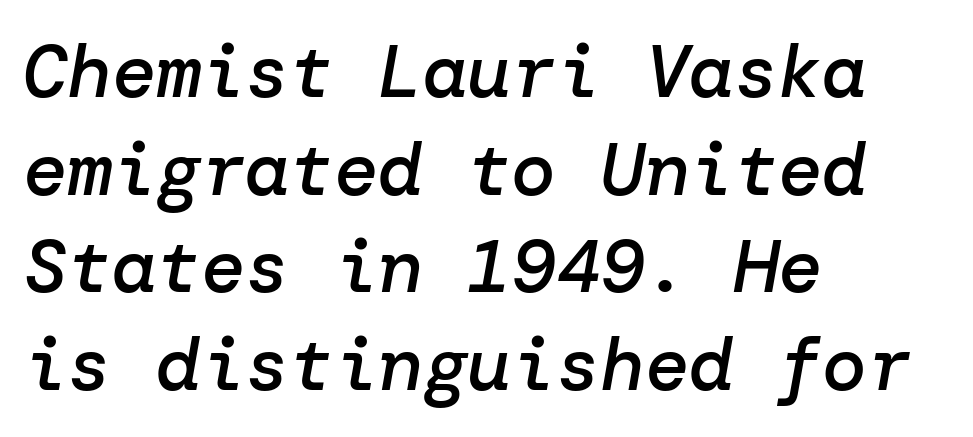
Q: Is the text bold? A: Semi-bold.
Q: Is the text italic (slanted)? A: Yes, it leans right by about 10 degrees.
Q: Is the text underlined? A: No.
Q: How is the paragraph aligned? A: Left-aligned.
Q: Is the spacing between letters normal or unusually wide? A: Normal.
Q: Is the spacing between lines tight, normal or loose? A: Normal.
Q: Width (condensed, normal, or wide)? A: Normal.
Q: Stroke contrast? A: Low.
Q: x-height? A: Medium.
